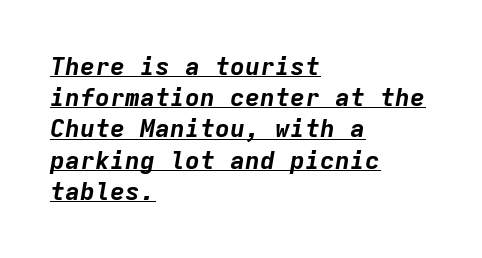
The image shows 25 px bold type, italic (leaning right); set left-aligned, normal line spacing (1.25x), normal letter spacing, underlined.
